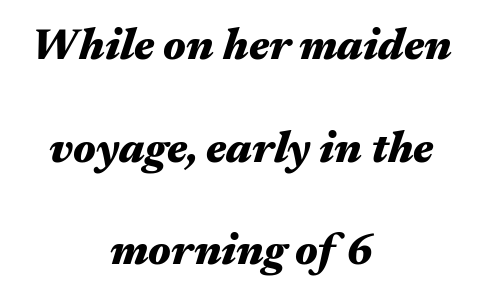
I'd describe the lettering as bold — thick and assertive. Slanted lettering throughout. Descenders are the only things crossing below the line. The gaps between neighbouring characters are ordinary and unremarkable.
